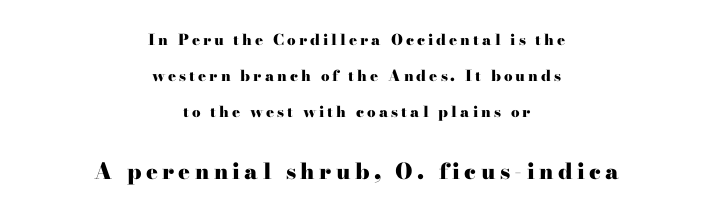
{"italic": "no", "bold": "yes", "underline": "no", "align": "center", "line_spacing": "loose", "line_spacing_ratio": 2.4, "letter_spacing": "wide", "letter_spacing_em": 0.2, "larger_block": "second", "size_ratio": 1.47, "glyph_px": 22}
